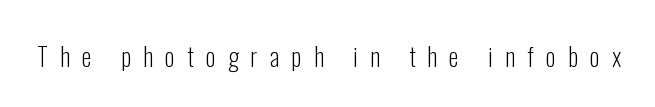
A roman cut, with each character standing at attention. Honestly, the letter spacing is so wide it's the main thing you notice. The strokes are not fattened; the text isn't bold. Only glyphs here, with clear space below each row.
